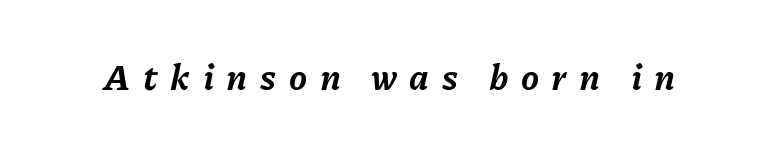
The image shows 36 px bold type, italic (leaning right); set unusually wide letter spacing (+0.35 em), not underlined; low stroke contrast and a medium x-height.
